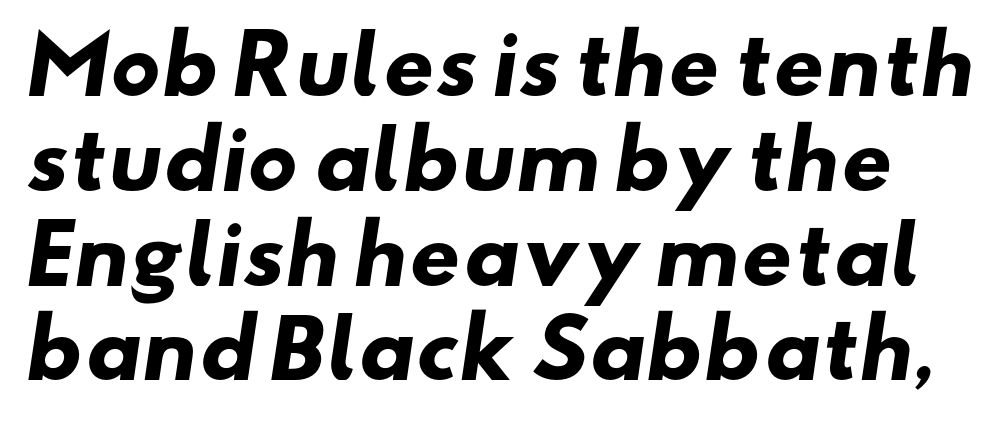
Q: Is the text bold? A: Yes.
Q: Is the typeface a serif or a sans-serif typeface? A: Sans-serif.
Q: Is the text underlined? A: No.
Q: Is the spacing between letters normal or unusually wide? A: Normal.
Q: Width (condensed, normal, or wide)? A: Wide.
Q: Stroke contrast? A: Low.
Q: x-height? A: Small.
Q: Monospaced? A: No.
